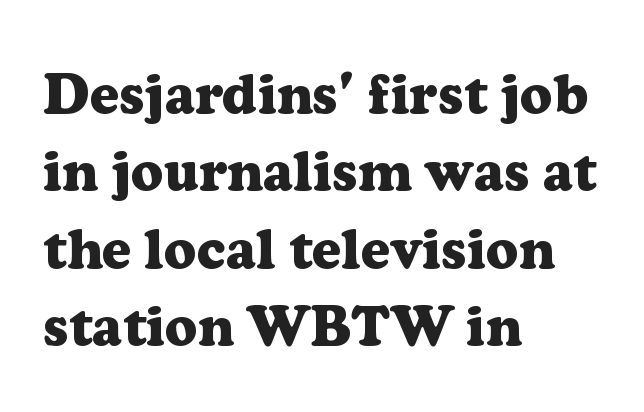
{"serif": "yes", "italic": "no", "bold": "yes", "weight": "heavy", "width": "normal", "stroke_contrast": "low", "x_height": "medium", "monospaced": "no", "underline": "no", "align": "left", "line_spacing": "normal", "line_spacing_ratio": 1.38, "letter_spacing": "normal", "letter_spacing_em": 0.0, "glyph_px": 56}
